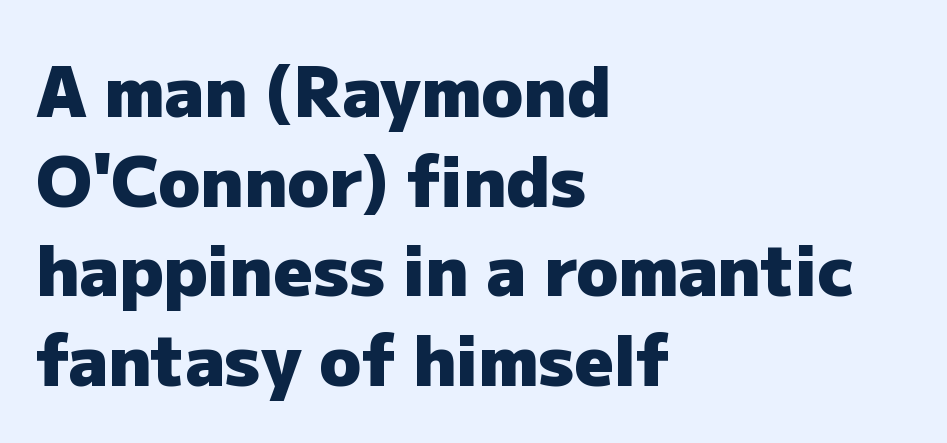
Is there much room between lines? A standard amount, neither cramped nor airy. Pretty heavy lettering here — definitely bold. This is the regular roman posture of the typeface. These lines stack with their left ends in a neat column.
